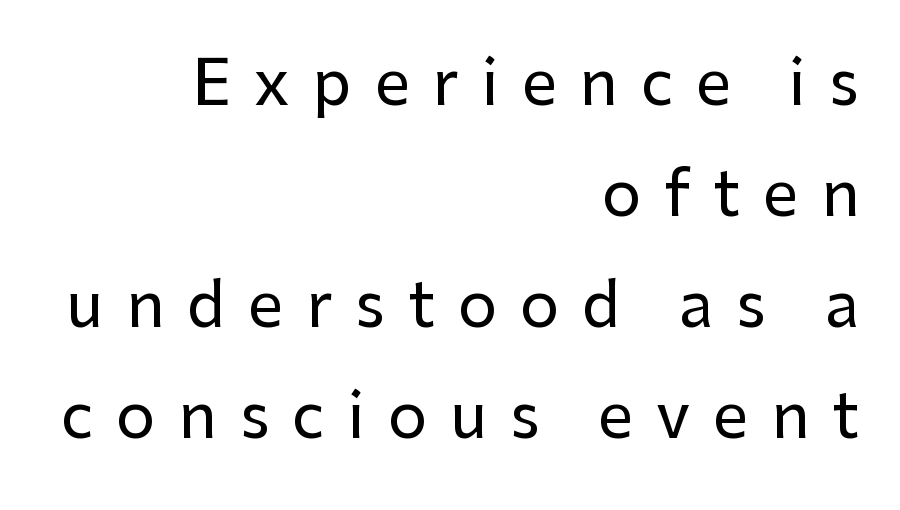
{"serif": "no", "italic": "no", "width": "normal", "stroke_contrast": "low", "x_height": "medium", "monospaced": "no", "underline": "no", "align": "right", "line_spacing_ratio": 1.79, "letter_spacing": "wide", "letter_spacing_em": 0.37, "glyph_px": 62}
